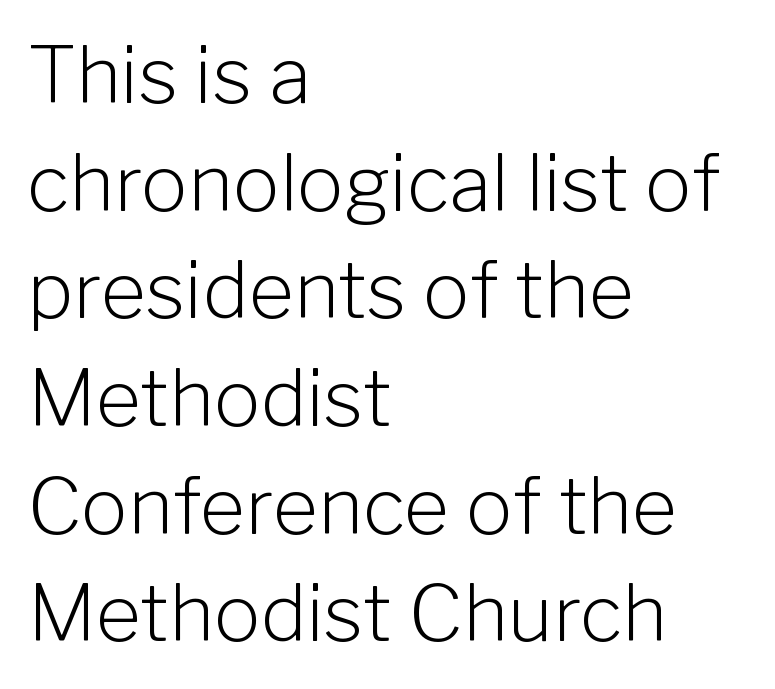
Caption: face not bold, strokes unweighted. Serif or sans? Sans — the stroke terminals are bare. Does extra space separate the letters? No, they use regular spacing. Proportional: the letters do not fall into vertical columns. Horizontal alignment here is leftward, the default for most running prose.
